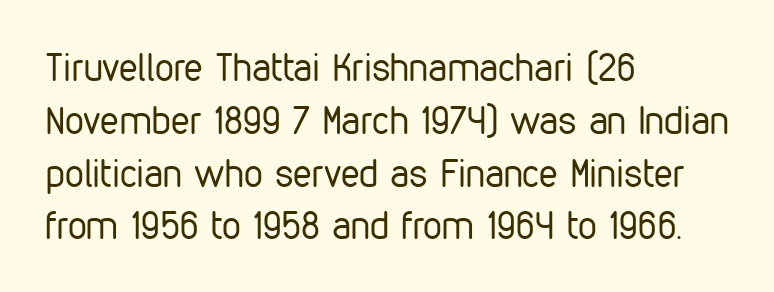
The image shows 38 px regular-weight, condensed sans-serif type, upright; set left-aligned, normal line spacing (1.39x), normal letter spacing, not underlined; low stroke contrast and a medium x-height.
